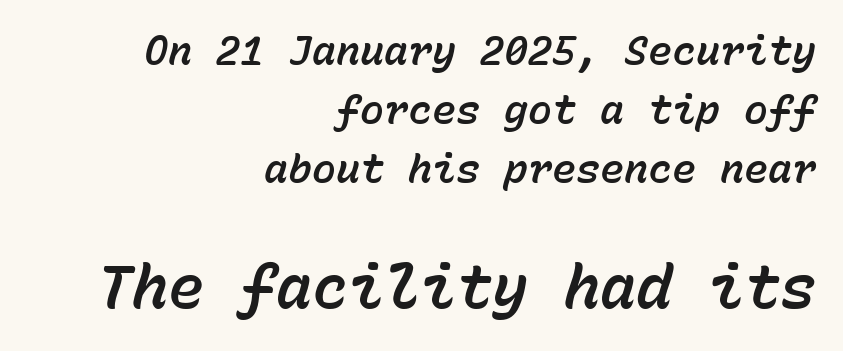
Q: Is the text italic (slanted)? A: Yes, it leans right by about 15 degrees.
Q: Is the text underlined? A: No.
Q: How is the paragraph aligned? A: Right-aligned.
Q: Is the spacing between letters normal or unusually wide? A: Normal.
Q: Is the spacing between lines tight, normal or loose? A: Normal.
Q: Which block of text is set in a larger size, the first (top) or the second (bottom)? A: The second (bottom) one.
Q: Width (condensed, normal, or wide)? A: Normal.
Q: Stroke contrast? A: Low.
Q: x-height? A: Medium.
Q: Monospaced? A: Yes.
